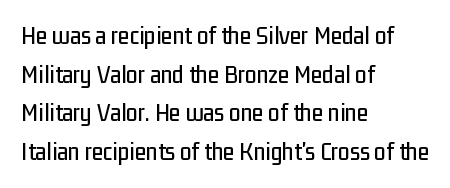
Q: Is the text italic (slanted)? A: No, it is upright.
Q: Is the text underlined? A: No.
Q: How is the paragraph aligned? A: Left-aligned.
Q: Is the spacing between letters normal or unusually wide? A: Normal.
Q: Is the spacing between lines tight, normal or loose? A: Normal.
